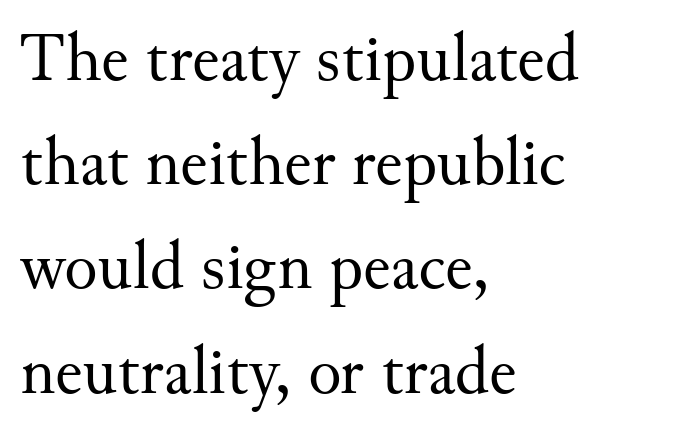
Type style note: has serifs. Horizontal alignment here is leftward, the default for most running prose. No extra tracking has been applied to these lines. Counters stay open thanks to moderate or lighter strokes.
